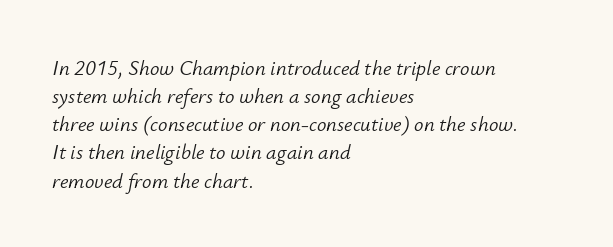
Q: Is the text bold? A: No.
Q: Is the text italic (slanted)? A: Yes, it leans right by about 12 degrees.
Q: Is the text underlined? A: No.
Q: How is the paragraph aligned? A: Left-aligned.
Q: Is the spacing between letters normal or unusually wide? A: Normal.
Q: Is the spacing between lines tight, normal or loose? A: Normal.
